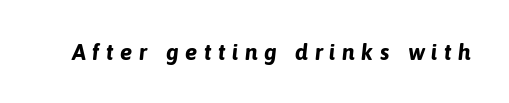
Compared with an ordinary text face, these strokes are far heavier — a full bold. The tracking jumps out immediately: characters are airy and widely separated. Lines of text with bare space underneath. An italicized treatment has been applied to the whole sample.
